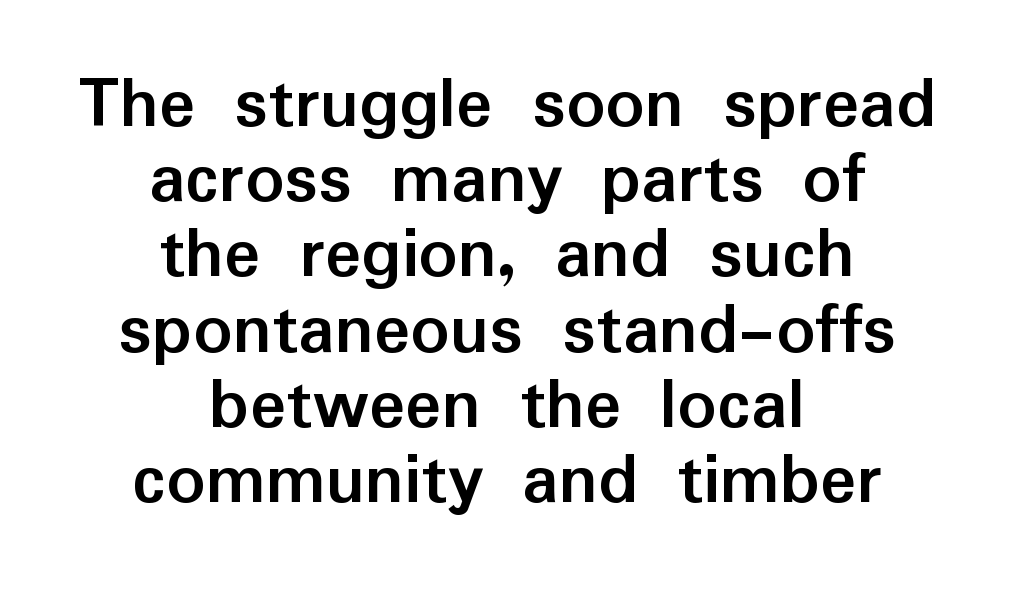
The image shows 76 px semibold sans-serif type, upright; set centered, tight line spacing (0.99x), normal letter spacing, not underlined; low stroke contrast and a medium x-height.
